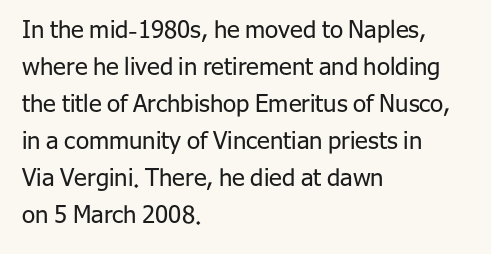
Q: Is the text bold? A: No.
Q: Is the text italic (slanted)? A: No, it is upright.
Q: Is the text underlined? A: No.
Q: How is the paragraph aligned? A: Left-aligned.
Q: Is the spacing between letters normal or unusually wide? A: Normal.
Q: Is the spacing between lines tight, normal or loose? A: Normal.
